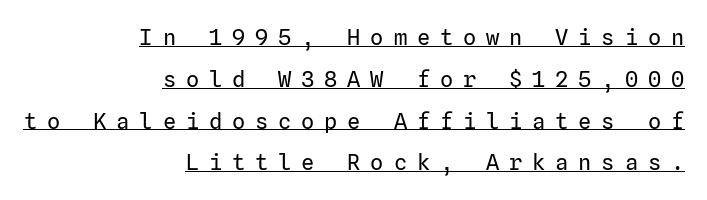
{"italic": "no", "bold": "no", "underline": "yes", "align": "right", "line_spacing": "loose", "line_spacing_ratio": 1.9, "letter_spacing": "wide", "letter_spacing_em": 0.45, "glyph_px": 22}
